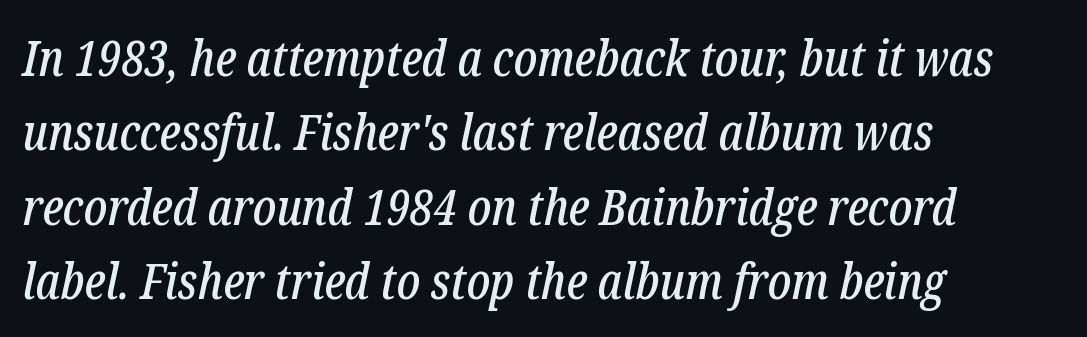
Q: Is the text italic (slanted)? A: Yes, it leans right by about 12 degrees.
Q: Is the typeface a serif or a sans-serif typeface? A: Serif.
Q: Is the text underlined? A: No.
Q: How is the paragraph aligned? A: Left-aligned.
Q: Is the spacing between letters normal or unusually wide? A: Normal.
Q: Is the spacing between lines tight, normal or loose? A: Normal.
Q: Width (condensed, normal, or wide)? A: Condensed.
Q: Stroke contrast? A: Low.
Q: x-height? A: Medium.
Q: Monospaced? A: No.
